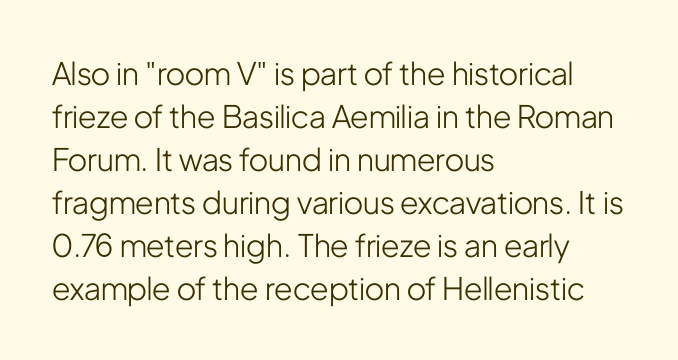
This rendering leaves character spacing at its baseline value. The paragraph has a hard left edge and a soft right edge. What's the leading like? Ordinary, nothing unusual. Each row of text sits above clean, open space. Every character sits straight up, as roman type does. Here the designer chose a conventional face with non-uniform glyph widths.
